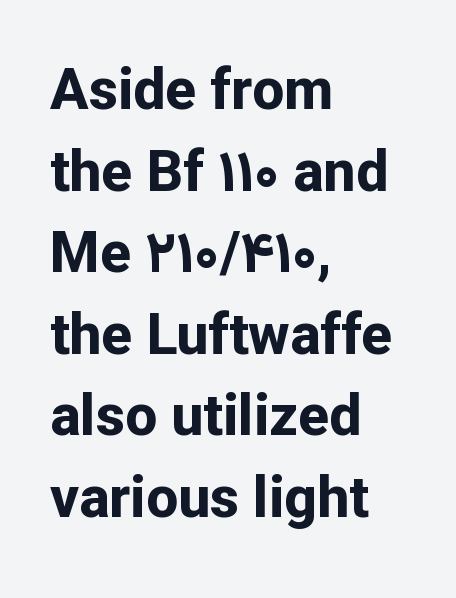
The image shows 57 px bold sans-serif type, upright; set left-aligned, normal line spacing (1.43x), normal letter spacing, not underlined; low stroke contrast and a medium x-height.
